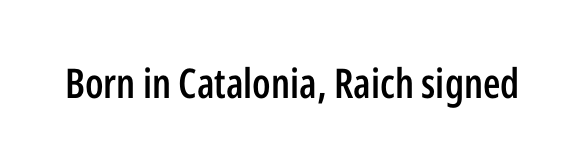
{"serif": "no", "italic": "no", "bold": "semi", "weight": "semibold", "width": "condensed", "stroke_contrast": "low", "x_height": "medium", "monospaced": "no", "underline": "no", "letter_spacing": "normal", "letter_spacing_em": 0.0, "glyph_px": 41}
